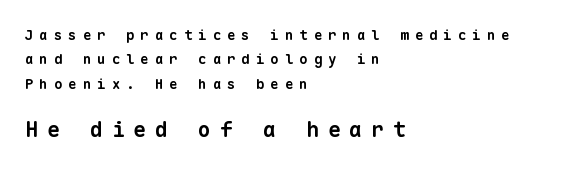
Typographic density is high because the face is bold. What stands out about the letter spacing? Its width — letters are far apart. Here the second block reads like a headline and the first like body copy. The compositor pushed each line to the left boundary.
